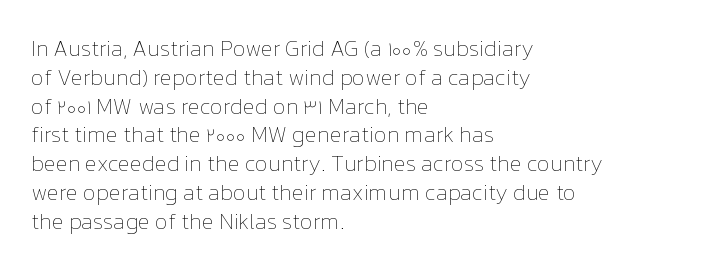
{"italic": "no", "bold": "no", "underline": "no", "align": "left", "line_spacing": "normal", "line_spacing_ratio": 1.31, "letter_spacing": "normal", "letter_spacing_em": 0.0, "glyph_px": 22}
